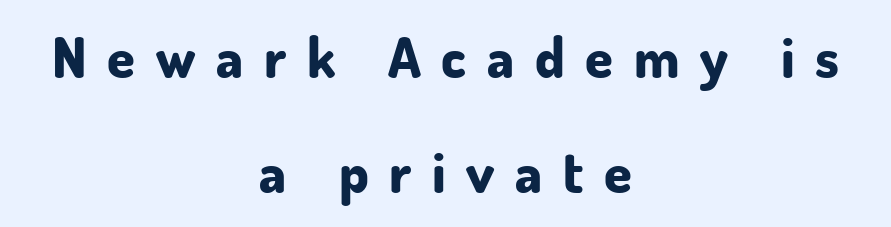
{"serif": "no", "italic": "no", "bold": "yes", "weight": "bold", "width": "normal", "stroke_contrast": "low", "x_height": "small", "monospaced": "no", "underline": "no", "align": "center", "line_spacing": "loose", "line_spacing_ratio": 2.05, "letter_spacing": "wide", "letter_spacing_em": 0.37, "glyph_px": 56}
